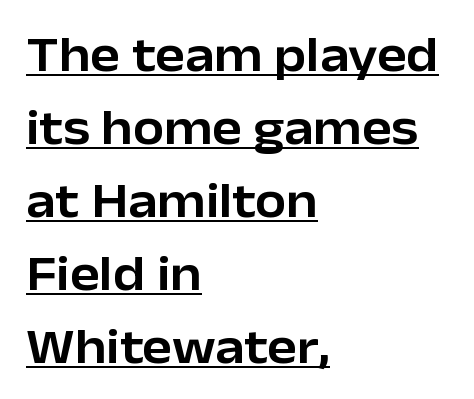
Line beginnings align vertically; line endings do not. Every character sits straight up, as roman type does. This block has exactly the height ordinary leading produces. The rendering uses natural spacing where letterforms have individual widths. In terms of letterform style, serifs are entirely absent. The letterforms sit shoulder to shoulder at normal distance.
